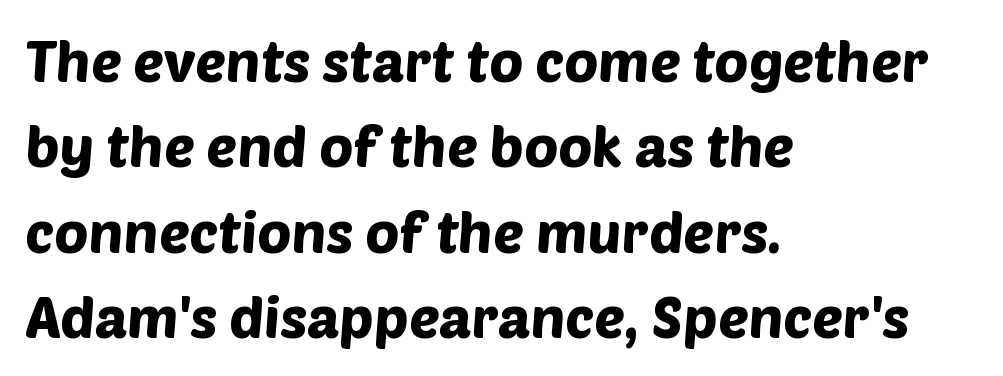
{"serif": "no", "width": "normal", "stroke_contrast": "low", "x_height": "large", "monospaced": "no", "underline": "no", "align": "left", "line_spacing": "normal", "line_spacing_ratio": 1.5, "letter_spacing": "normal", "letter_spacing_em": 0.0, "glyph_px": 57}
